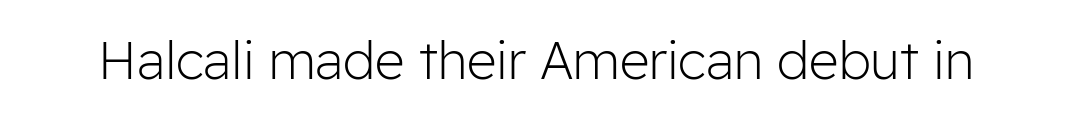
A bare baseline throughout the passage. No heavy texture on the line: the type isn't bold. The axis of the letterforms is exactly vertical. Is this a sans? Yes — the strokes have no serifs.
